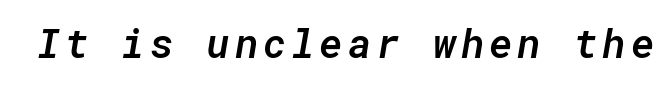
The image shows 40 px semibold type, italic (leaning right), monospaced; set not underlined; low stroke contrast and a medium x-height.
